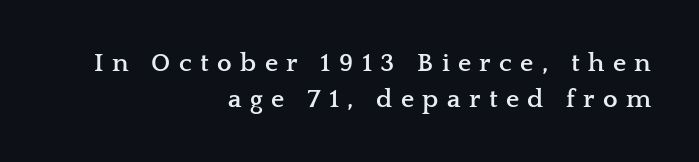
Q: Is the text bold? A: Yes.
Q: Is the text italic (slanted)? A: No, it is upright.
Q: Is the text underlined? A: No.
Q: How is the paragraph aligned? A: Right-aligned.
Q: Is the spacing between letters normal or unusually wide? A: Unusually wide.
Q: Is the spacing between lines tight, normal or loose? A: Normal.
